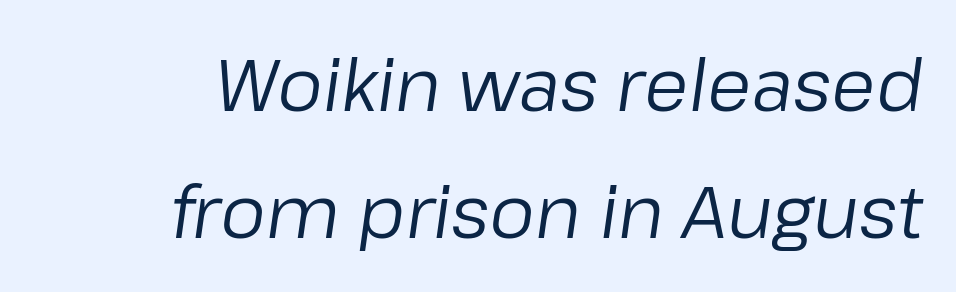
{"italic": "yes", "lean": "right", "slant_degrees": 8, "bold": "no", "weight": "regular", "width": "normal", "stroke_contrast": "low", "x_height": "medium", "monospaced": "no", "underline": "no", "align": "right", "line_spacing_ratio": 1.76, "letter_spacing": "normal", "letter_spacing_em": 0.0, "glyph_px": 72}
